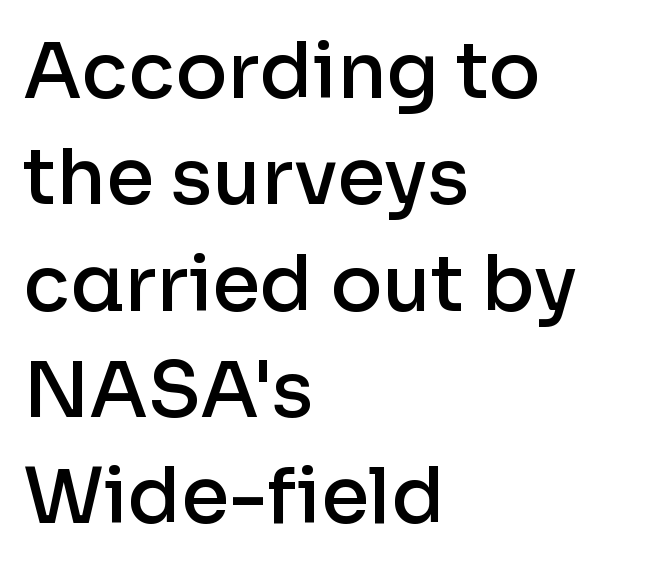
Q: Is the text bold? A: Semi-bold.
Q: Is the text italic (slanted)? A: No, it is upright.
Q: Is the typeface a serif or a sans-serif typeface? A: Sans-serif.
Q: Is the text underlined? A: No.
Q: How is the paragraph aligned? A: Left-aligned.
Q: Is the spacing between letters normal or unusually wide? A: Normal.
Q: Is the spacing between lines tight, normal or loose? A: Normal.
Q: Width (condensed, normal, or wide)? A: Normal.
Q: Stroke contrast? A: Low.
Q: x-height? A: Medium.
Q: Monospaced? A: No.
